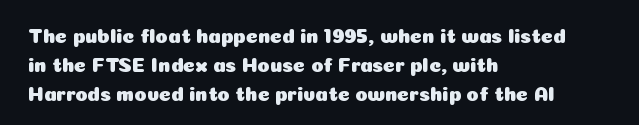
{"italic": "no", "underline": "no", "align": "left", "line_spacing": "normal", "line_spacing_ratio": 1.46, "letter_spacing": "normal", "letter_spacing_em": 0.0, "glyph_px": 20}
